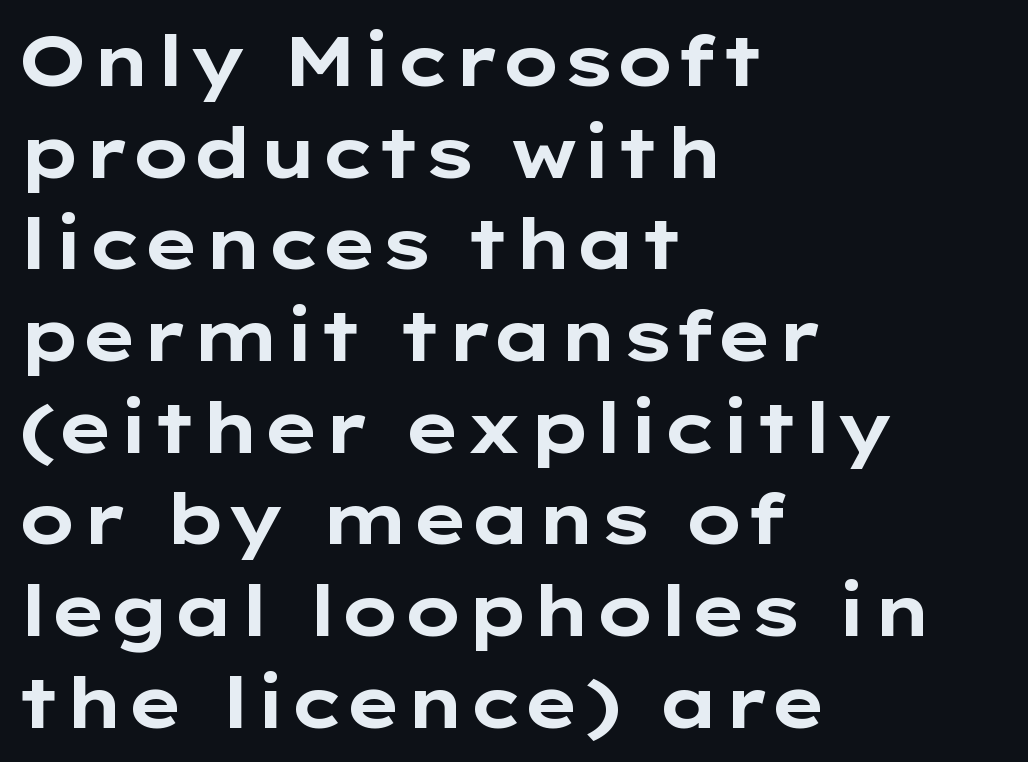
Q: Is the text bold? A: Yes.
Q: Is the text italic (slanted)? A: No, it is upright.
Q: Is the typeface a serif or a sans-serif typeface? A: Sans-serif.
Q: Is the text underlined? A: No.
Q: How is the paragraph aligned? A: Left-aligned.
Q: Is the spacing between letters normal or unusually wide? A: Normal.
Q: Is the spacing between lines tight, normal or loose? A: Normal.
Q: Width (condensed, normal, or wide)? A: Wide.
Q: Stroke contrast? A: Low.
Q: x-height? A: Medium.
Q: Monospaced? A: No.
